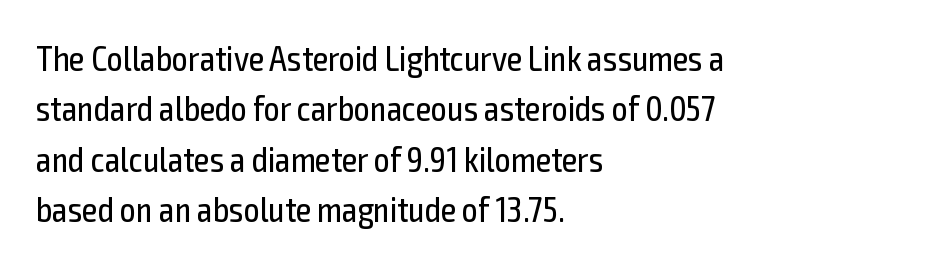
The image shows 35 px regular-weight, condensed sans-serif type, upright; set left-aligned, normal line spacing (1.44x), normal letter spacing, not underlined; a medium x-height.
